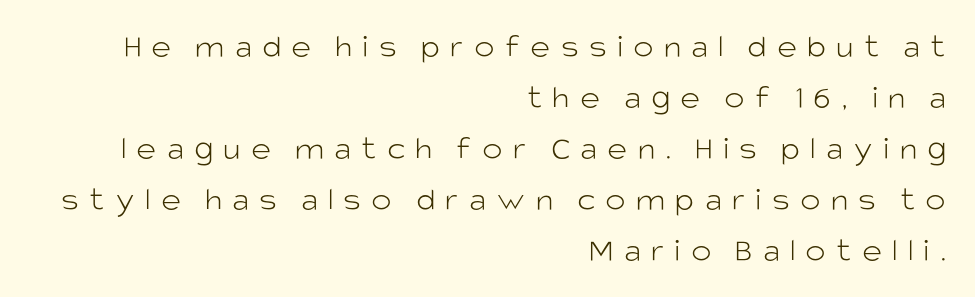
Q: Is the text bold? A: No.
Q: Is the text italic (slanted)? A: No, it is upright.
Q: Is the typeface a serif or a sans-serif typeface? A: Sans-serif.
Q: Is the text underlined? A: No.
Q: How is the paragraph aligned? A: Right-aligned.
Q: Is the spacing between letters normal or unusually wide? A: Unusually wide.
Q: Is the spacing between lines tight, normal or loose? A: Normal.
Q: Width (condensed, normal, or wide)? A: Normal.
Q: Stroke contrast? A: Low.
Q: x-height? A: Large.
Q: Monospaced? A: No.
